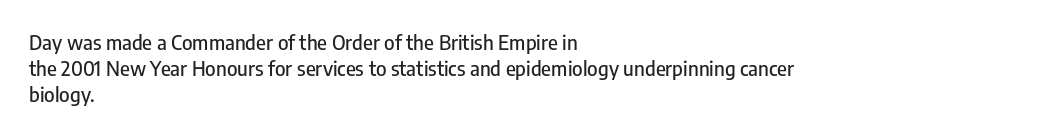
{"italic": "no", "underline": "no", "align": "left", "line_spacing": "normal", "line_spacing_ratio": 1.29, "letter_spacing": "normal", "letter_spacing_em": 0.0, "glyph_px": 20}
